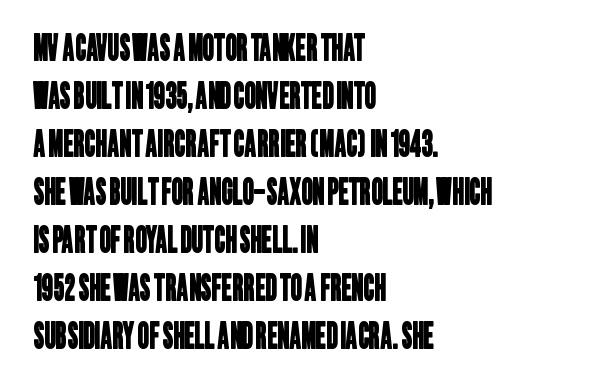
The image shows 35 px condensed sans-serif type; set left-aligned, normal line spacing (1.37x), normal letter spacing, not underlined; low stroke contrast and a large x-height.
